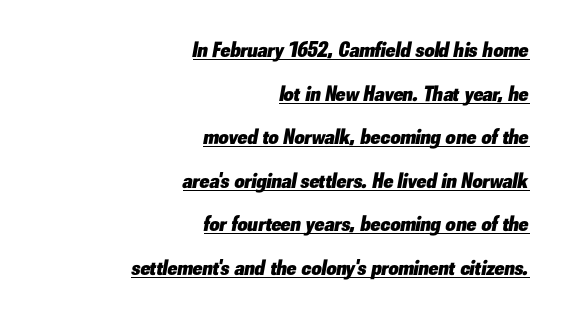
{"italic": "yes", "lean": "right", "slant_degrees": 10, "bold": "yes", "underline": "yes", "align": "right", "line_spacing": "loose", "line_spacing_ratio": 1.98, "letter_spacing": "normal", "letter_spacing_em": 0.0, "glyph_px": 22}
